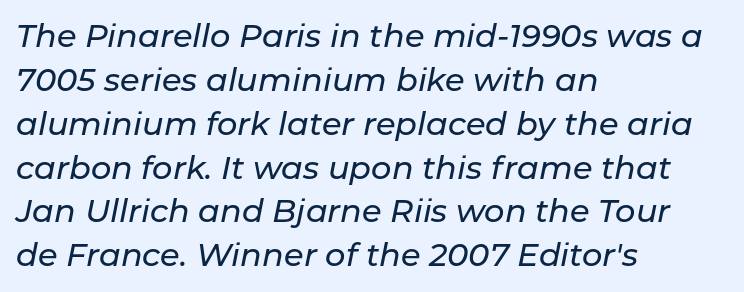
Each new line begins a customary step beneath the previous one. Check under the words: just untouched page. The text carries the slant typical of an italic or oblique font. Standard letterfit; no display-style spreading of the glyphs.
